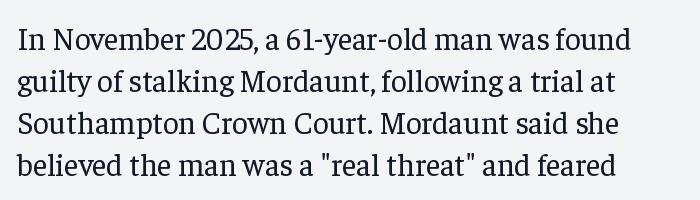
The passage shown is not underscored anywhere. Where is the straight margin? On the left. A typesetter would mark this as roman, not italic. The passage shown is typeset with a serif family. The rows are spaced the way most documents space them. Weight class: somewhere from thin through regular.
